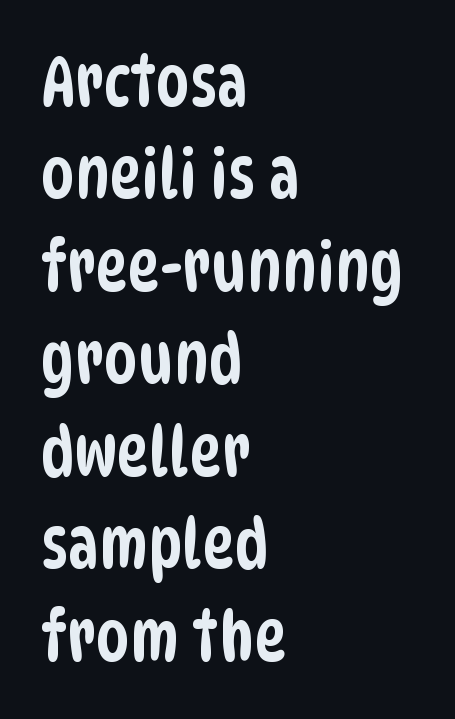
{"serif": "no", "width": "condensed", "stroke_contrast": "low", "x_height": "large", "monospaced": "no", "underline": "no", "align": "left", "line_spacing": "normal", "line_spacing_ratio": 1.36, "letter_spacing": "normal", "letter_spacing_em": 0.0, "glyph_px": 68}
